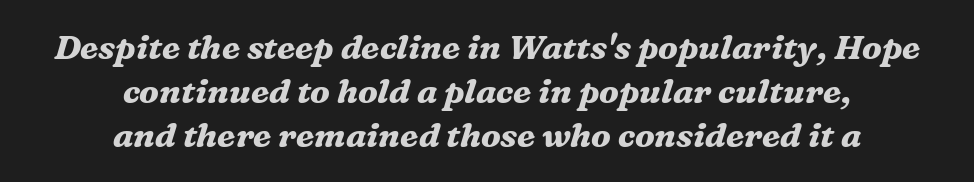
Q: Is the text bold? A: Yes.
Q: Is the text italic (slanted)? A: Yes, it leans right by about 16 degrees.
Q: Is the typeface a serif or a sans-serif typeface? A: Serif.
Q: Is the text underlined? A: No.
Q: How is the paragraph aligned? A: Centered.
Q: Is the spacing between letters normal or unusually wide? A: Normal.
Q: Is the spacing between lines tight, normal or loose? A: Normal.
Q: Width (condensed, normal, or wide)? A: Normal.
Q: Stroke contrast? A: Medium.
Q: x-height? A: Medium.
Q: Monospaced? A: No.
